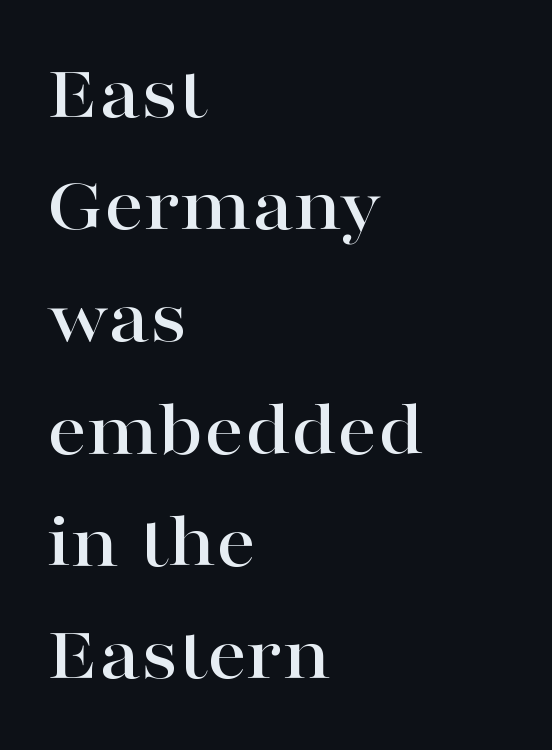
Anything drawn beneath the words? Only blank space. What's the leading like? Ordinary, nothing unusual. The text block is weighted toward the left margin, trailing off unevenly rightward. Examine the stroke ends and you'll spot serifs. Short note: letters normally spaced.
